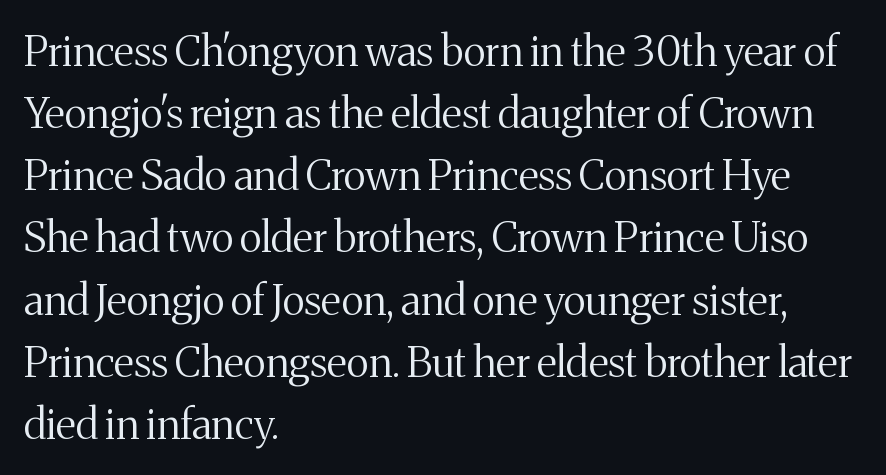
This sample is left-justified, so line endings fall wherever the words run out. The rendering uses natural spacing where letterforms have individual widths. Stroke terminals: seriffed. Reading down the column, the eye jumps a familiar distance to each next line. This is not heavy type; no bold has been used. Compared with typical body copy, the letter spacing here is the same.
